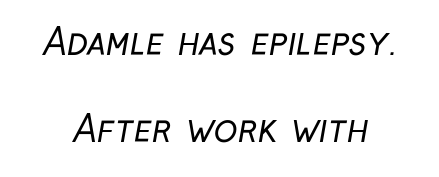
Q: Is the text bold? A: No.
Q: Is the typeface a serif or a sans-serif typeface? A: Sans-serif.
Q: Is the text underlined? A: No.
Q: Is the spacing between letters normal or unusually wide? A: Normal.
Q: Is the spacing between lines tight, normal or loose? A: Loose.
Q: Width (condensed, normal, or wide)? A: Condensed.
Q: Stroke contrast? A: Low.
Q: x-height? A: Medium.
Q: Monospaced? A: No.
